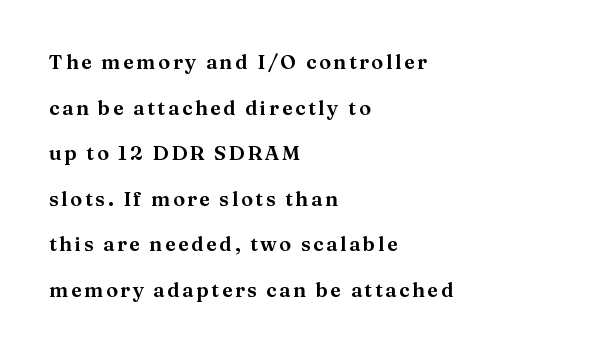
The image shows 20 px text type, upright; set left-aligned, loose line spacing (2.28x), not underlined.
